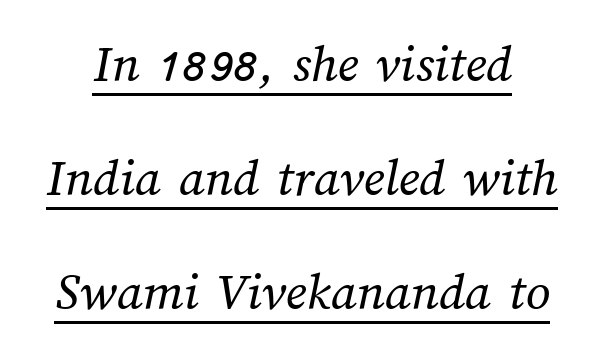
{"bold": "no", "weight": "regular", "width": "normal", "stroke_contrast": "medium", "x_height": "medium", "monospaced": "no", "underline": "yes", "line_spacing": "loose", "line_spacing_ratio": 2.11, "letter_spacing": "normal", "letter_spacing_em": 0.0, "glyph_px": 54}
